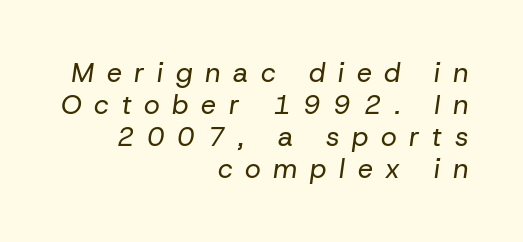
Observe the wide spacing: letters keep a clear distance from each other. A typesetter would mark this as italic. Where is the straight margin? On the right. The space beneath each line is pristine and unruled. The cut favours lightness, reaching ordinary text weight at its darkest.
